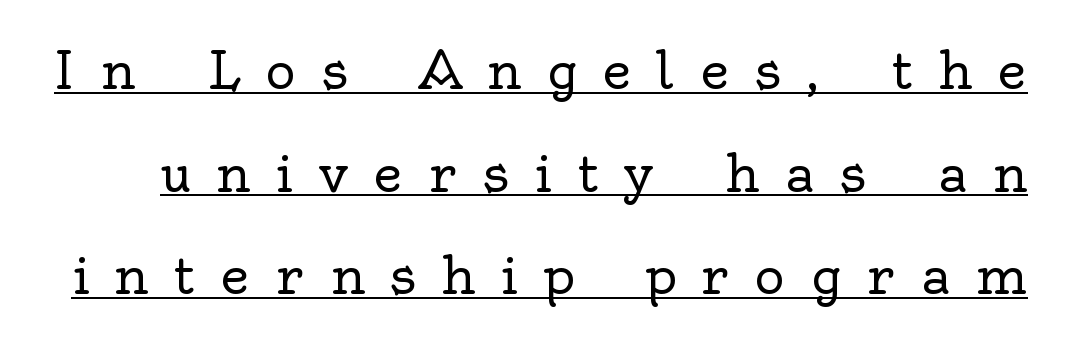
The image shows 51 px regular-weight serif type, upright; set loose line spacing (2.01x), unusually wide letter spacing (+0.5 em), underlined; a small x-height.
